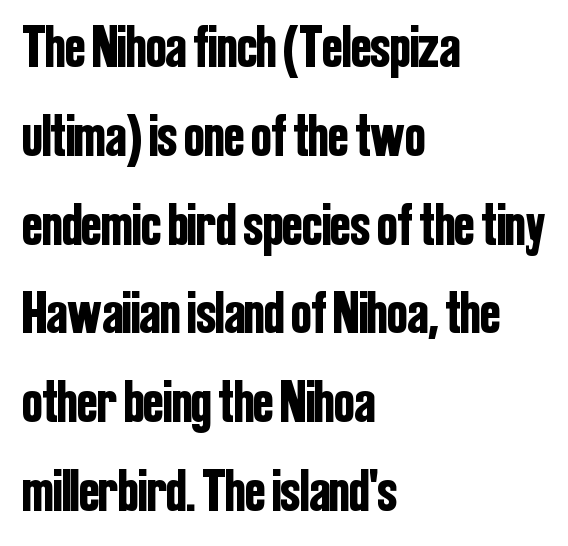
Vertically, the passage feels balanced, rows spaced as you'd expect. Type style note: lacks serifs. The face used here is proportionally spaced, like ordinary book or web type. A bare baseline throughout the passage. The typesetter chose a ragged-right arrangement here.
